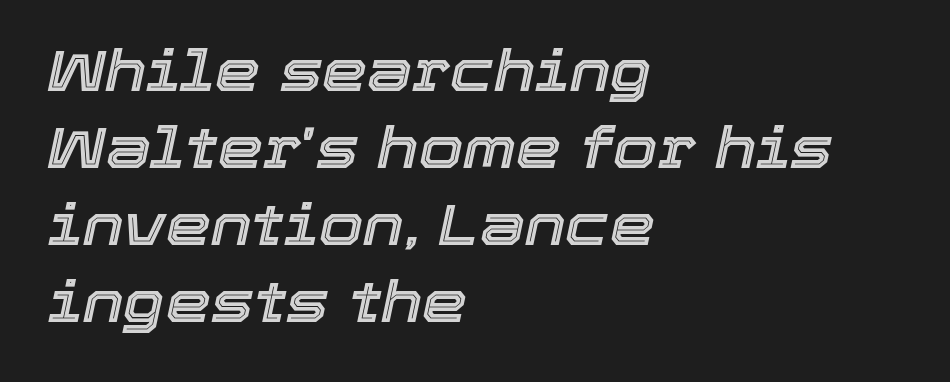
The image shows 57 px text type, italic (leaning right); set left-aligned, normal line spacing (1.35x), normal letter spacing, not underlined; a medium x-height.
